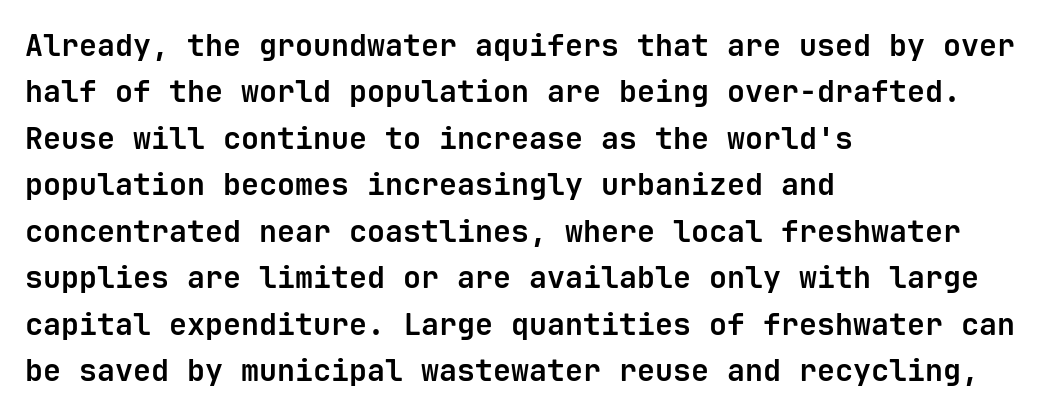
The image shows 30 px bold sans-serif type, upright, monospaced; set left-aligned, normal line spacing (1.55x), normal letter spacing, not underlined; low stroke contrast and a medium x-height.
